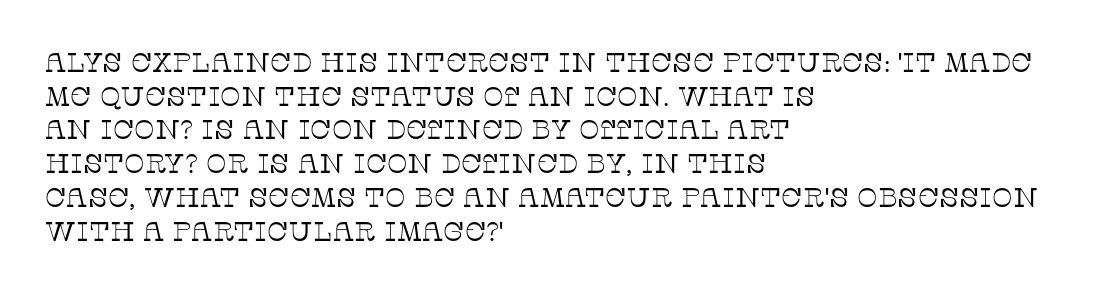
Q: Is the text bold? A: No.
Q: Is the text italic (slanted)? A: No, it is upright.
Q: Is the text underlined? A: No.
Q: How is the paragraph aligned? A: Left-aligned.
Q: Is the spacing between letters normal or unusually wide? A: Normal.
Q: Is the spacing between lines tight, normal or loose? A: Normal.
